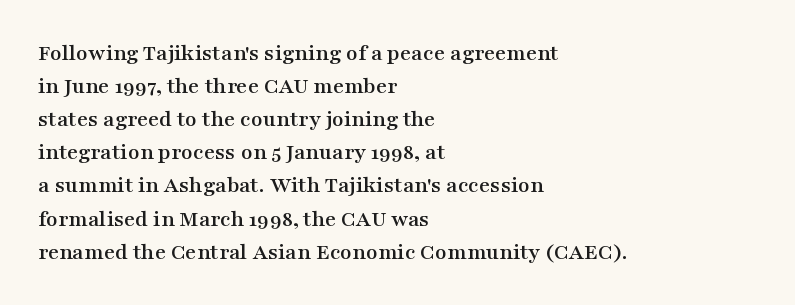
Q: Is the text italic (slanted)? A: No, it is upright.
Q: Is the text underlined? A: No.
Q: How is the paragraph aligned? A: Left-aligned.
Q: Is the spacing between letters normal or unusually wide? A: Normal.
Q: Is the spacing between lines tight, normal or loose? A: Normal.
